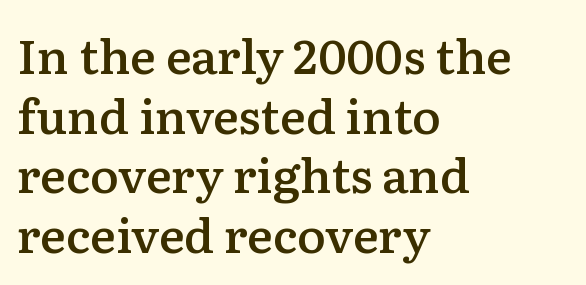
Does the lettering tilt? It doesn't — this is upright. These lines are rendered in a variable-pitch font. Casual observation: everything's shoved over to the left. Short note: letters normally spaced. I'd call this a serif setting — the letters wear small feet.
